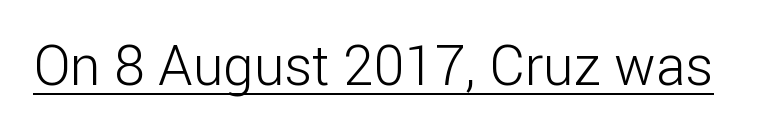
Q: Is the text bold? A: No.
Q: Is the text italic (slanted)? A: No, it is upright.
Q: Is the typeface a serif or a sans-serif typeface? A: Sans-serif.
Q: Is the text underlined? A: Yes.
Q: Is the spacing between letters normal or unusually wide? A: Normal.
Q: Width (condensed, normal, or wide)? A: Normal.
Q: Stroke contrast? A: Low.
Q: x-height? A: Medium.
Q: Monospaced? A: No.
